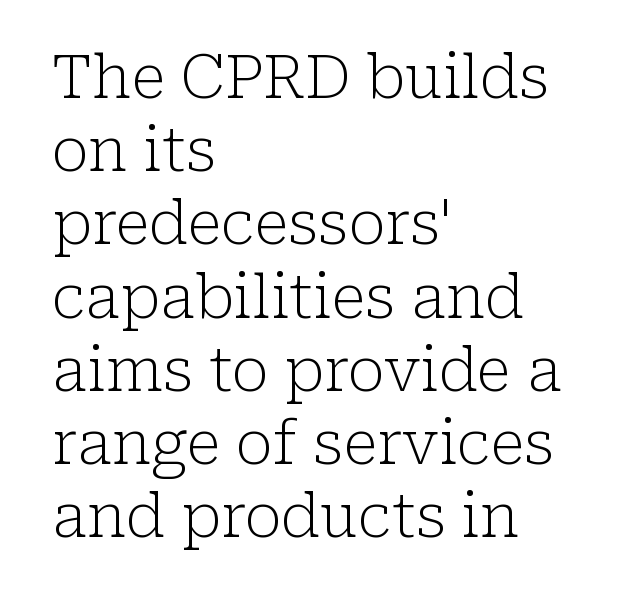
Each letter's strokes conclude with small projecting serifs. Honestly, there is no underline to notice here at all. Notice how the passage keeps a crisp vertical edge on the left only. Is the type heavy? It reads as light-to-regular instead. Think of a printed novel: that variable character pitch is what you see here.
